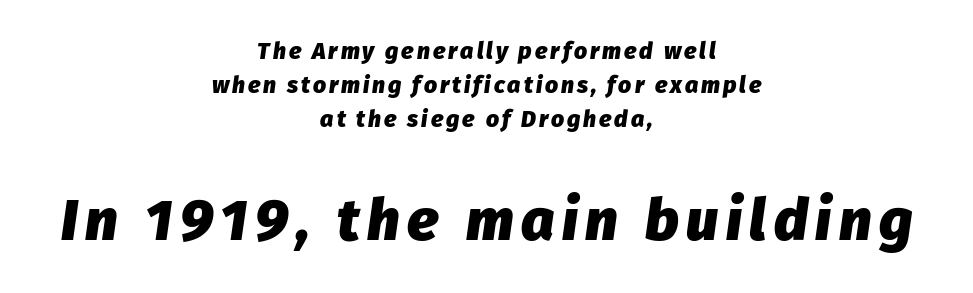
The image shows 58 px heavy type, italic (leaning right); set centered, normal line spacing (1.47x), not underlined; the second (bottom) block is 2.52x larger; low stroke contrast and a medium x-height.
